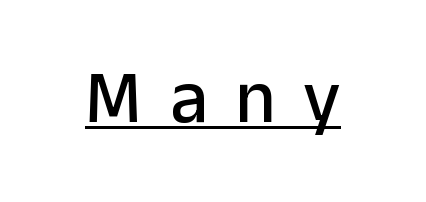
{"serif": "no", "italic": "no", "width": "normal", "stroke_contrast": "low", "x_height": "medium", "monospaced": "no", "underline": "yes", "letter_spacing": "wide", "letter_spacing_em": 0.37, "glyph_px": 75}
